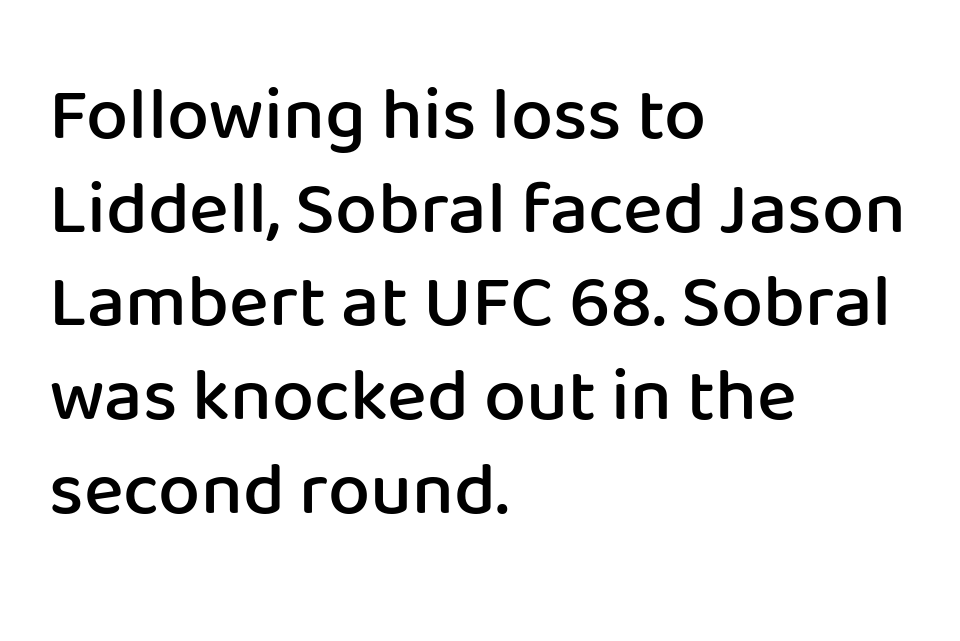
{"serif": "no", "italic": "no", "bold": "semi", "weight": "semibold", "width": "normal", "stroke_contrast": "low", "x_height": "medium", "monospaced": "no", "underline": "no", "align": "left", "line_spacing": "normal", "line_spacing_ratio": 1.25, "letter_spacing": "normal", "letter_spacing_em": 0.0, "glyph_px": 75}
